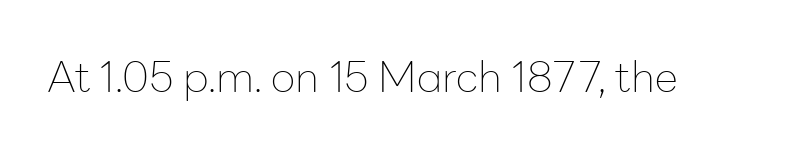
The image shows 42 px thin sans-serif type, upright; set normal letter spacing, not underlined; low stroke contrast and a medium x-height.
